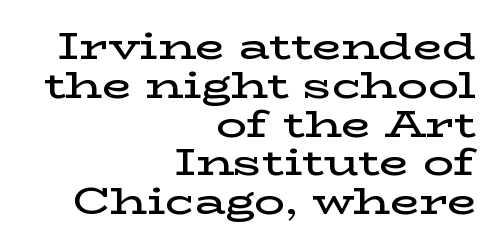
{"serif": "yes", "italic": "no", "bold": "semi", "weight": "semibold", "width": "wide", "stroke_contrast": "low", "x_height": "medium", "monospaced": "no", "underline": "no", "align": "right", "line_spacing": "tight", "line_spacing_ratio": 1.02, "letter_spacing": "normal", "letter_spacing_em": 0.0, "glyph_px": 38}
